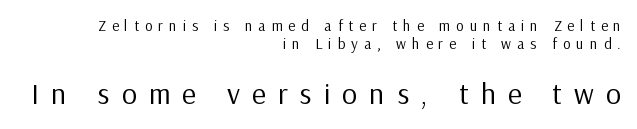
The image shows 30 px regular-weight sans-serif type, upright; set right-aligned, line spacing 1.18x, unusually wide letter spacing (+0.4 em), not underlined; the second (bottom) block is 2.0x larger; low stroke contrast and a medium x-height.
